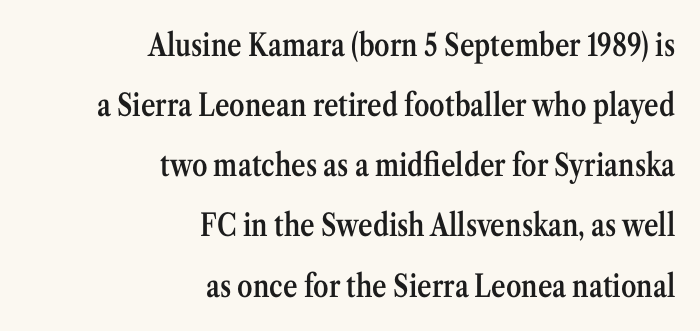
{"serif": "yes", "italic": "no", "bold": "semi", "weight": "semibold", "width": "condensed", "stroke_contrast": "medium", "x_height": "medium", "monospaced": "no", "underline": "no", "align": "right", "line_spacing": "loose", "line_spacing_ratio": 1.94, "letter_spacing": "normal", "letter_spacing_em": 0.0, "glyph_px": 31}
